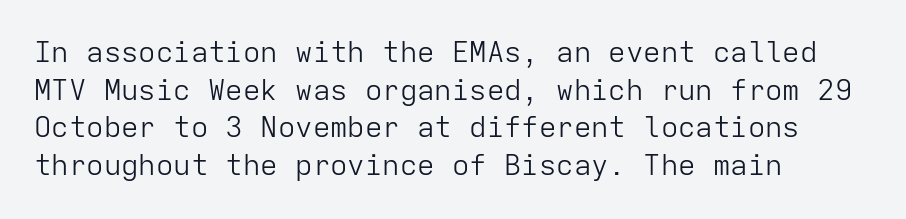
{"serif": "no", "italic": "no", "bold": "no", "weight": "light", "width": "normal", "stroke_contrast": "low", "x_height": "medium", "monospaced": "yes", "underline": "no", "align": "left", "line_spacing": "normal", "line_spacing_ratio": 1.3, "letter_spacing": "normal", "letter_spacing_em": 0.0, "glyph_px": 29}
